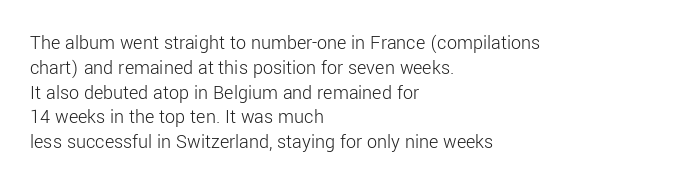
Each stroke keeps to a modest, everyday thickness or less. The type is set solid horizontally, with unmodified tracking. Italic: no, the glyphs are upright roman. In CSS terms this would be text-align: left.
